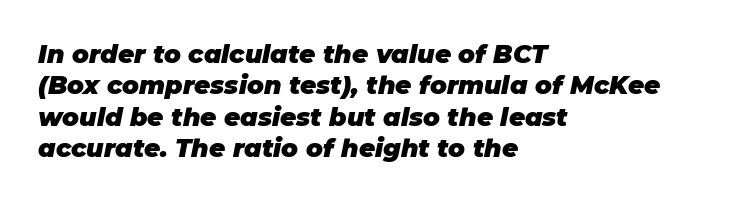
Q: Is the text bold? A: Yes.
Q: Is the text italic (slanted)? A: Yes, it leans right by about 11 degrees.
Q: Is the text underlined? A: No.
Q: How is the paragraph aligned? A: Left-aligned.
Q: Is the spacing between letters normal or unusually wide? A: Normal.
Q: Is the spacing between lines tight, normal or loose? A: Normal.
